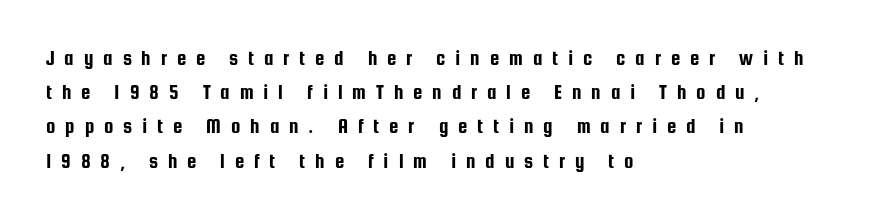
Q: Is the text italic (slanted)? A: No, it is upright.
Q: Is the text underlined? A: No.
Q: How is the paragraph aligned? A: Left-aligned.
Q: Is the spacing between letters normal or unusually wide? A: Unusually wide.
Q: Is the spacing between lines tight, normal or loose? A: Normal.
